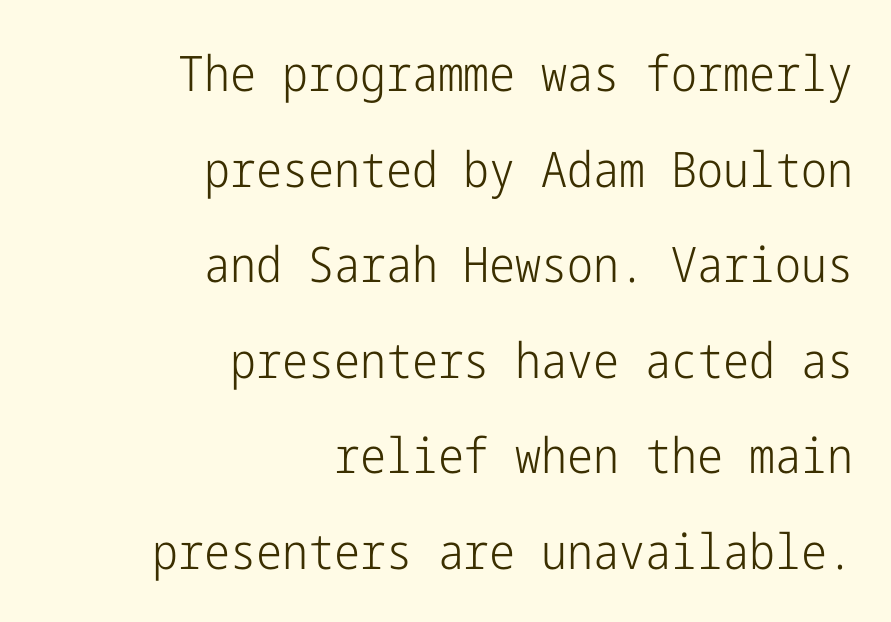
The image shows 49 px light, condensed sans-serif type, upright; set right-aligned, loose line spacing (1.95x), normal letter spacing, not underlined; low stroke contrast and a medium x-height.
